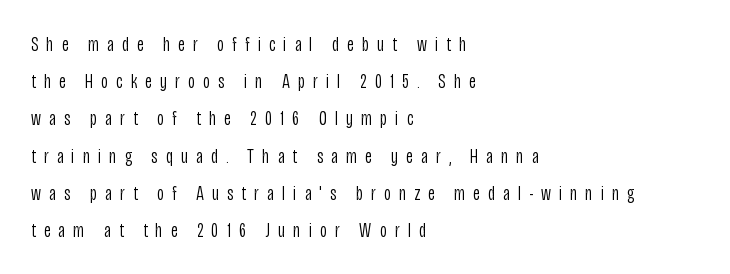
{"italic": "no", "bold": "no", "underline": "no", "align": "left", "line_spacing_ratio": 1.77, "letter_spacing": "wide", "letter_spacing_em": 0.39, "glyph_px": 21}
